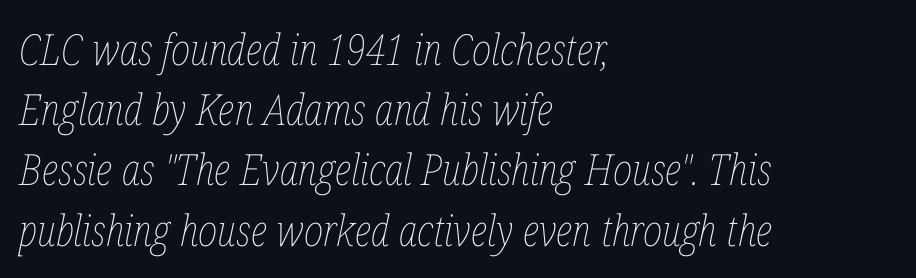
The image shows 43 px thin, condensed type, italic (leaning right); set left-aligned, normal line spacing (1.4x), normal letter spacing, not underlined; low stroke contrast and a medium x-height.
